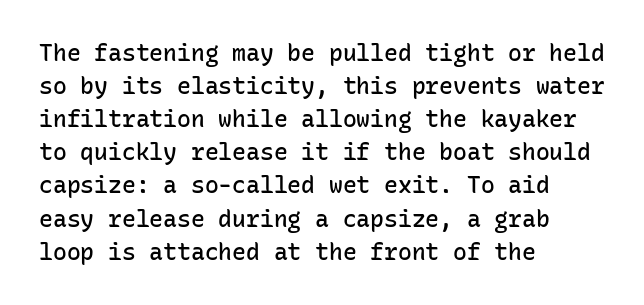
The image shows 23 px text type, upright; set left-aligned, normal line spacing (1.44x), normal letter spacing, not underlined.
